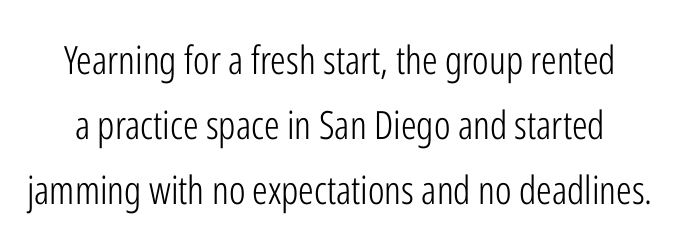
Q: Is the text bold? A: No.
Q: Is the text italic (slanted)? A: No, it is upright.
Q: Is the typeface a serif or a sans-serif typeface? A: Sans-serif.
Q: Is the text underlined? A: No.
Q: Is the spacing between letters normal or unusually wide? A: Normal.
Q: Is the spacing between lines tight, normal or loose? A: Normal.
Q: Width (condensed, normal, or wide)? A: Condensed.
Q: Stroke contrast? A: Low.
Q: x-height? A: Medium.
Q: Monospaced? A: No.
